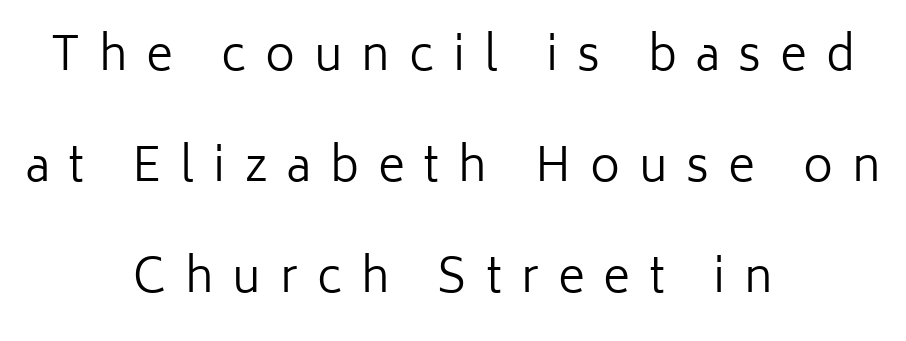
Q: Is the text bold? A: No.
Q: Is the text italic (slanted)? A: No, it is upright.
Q: Is the typeface a serif or a sans-serif typeface? A: Sans-serif.
Q: Is the text underlined? A: No.
Q: How is the paragraph aligned? A: Centered.
Q: Is the spacing between letters normal or unusually wide? A: Unusually wide.
Q: Is the spacing between lines tight, normal or loose? A: Loose.
Q: Width (condensed, normal, or wide)? A: Normal.
Q: Stroke contrast? A: Low.
Q: x-height? A: Medium.
Q: Monospaced? A: No.
